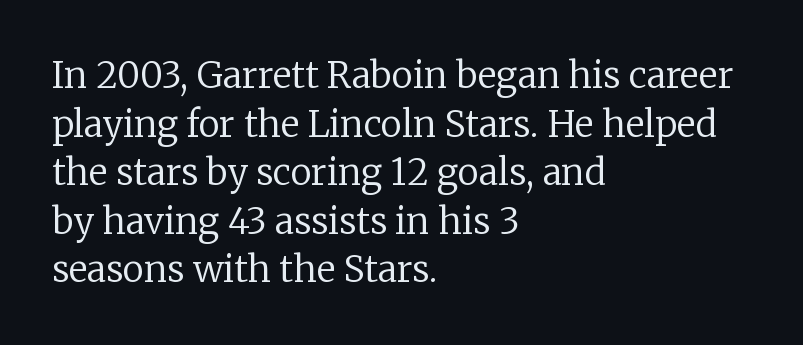
How would I describe the line gaps? Plain and ordinary. Classification — serif. Has an underline been added? It has not. Which margin do the lines hug? The left one — the right edge is uneven. Characters follow at the spacing the type designer built in.
